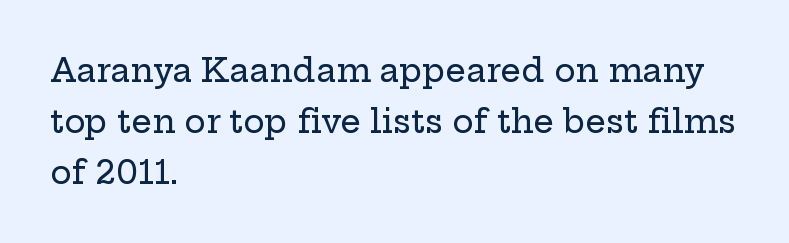
{"serif": "yes", "italic": "no", "width": "wide", "stroke_contrast": "low", "x_height": "medium", "monospaced": "no", "underline": "no", "align": "left", "line_spacing": "normal", "line_spacing_ratio": 1.59, "letter_spacing": "normal", "letter_spacing_em": 0.0, "glyph_px": 32}
